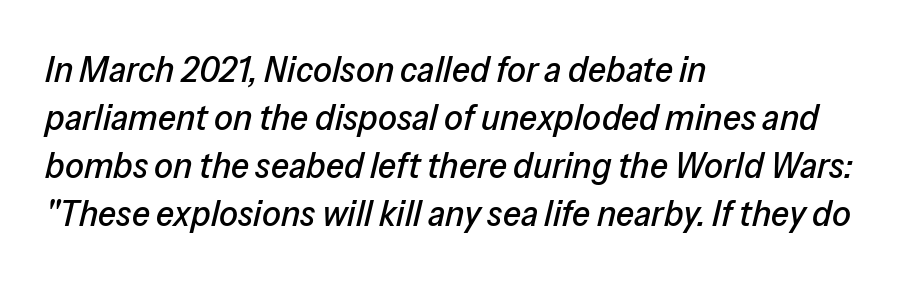
{"italic": "yes", "lean": "right", "slant_degrees": 13, "width": "normal", "stroke_contrast": "low", "x_height": "medium", "monospaced": "no", "underline": "no", "align": "left", "line_spacing": "normal", "line_spacing_ratio": 1.3, "letter_spacing": "normal", "letter_spacing_em": 0.0, "glyph_px": 37}
